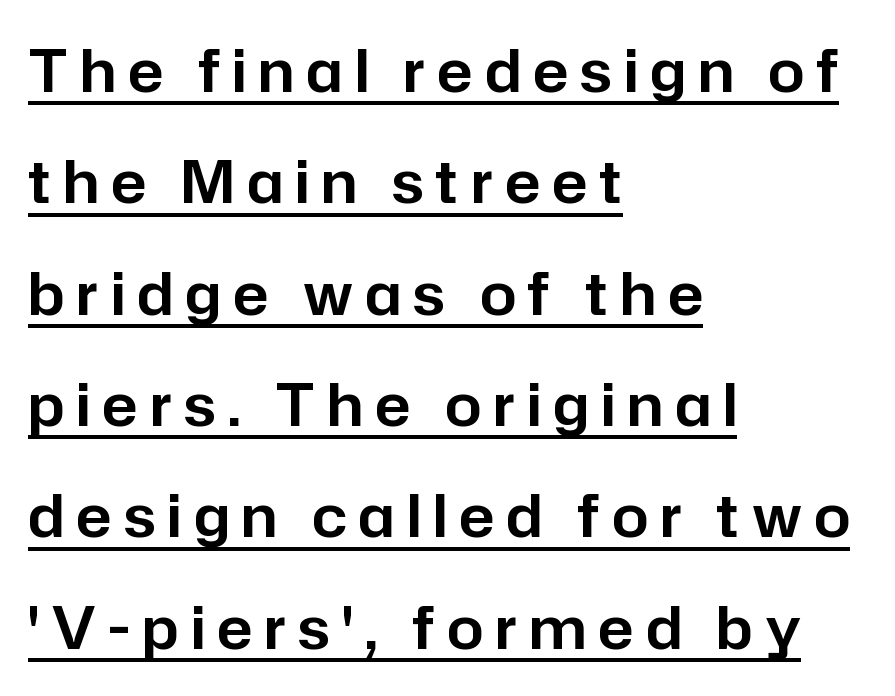
{"serif": "no", "italic": "no", "width": "normal", "stroke_contrast": "low", "x_height": "medium", "monospaced": "no", "underline": "yes", "align": "left", "line_spacing": "loose", "line_spacing_ratio": 1.92, "letter_spacing": "wide", "letter_spacing_em": 0.21, "glyph_px": 58}
